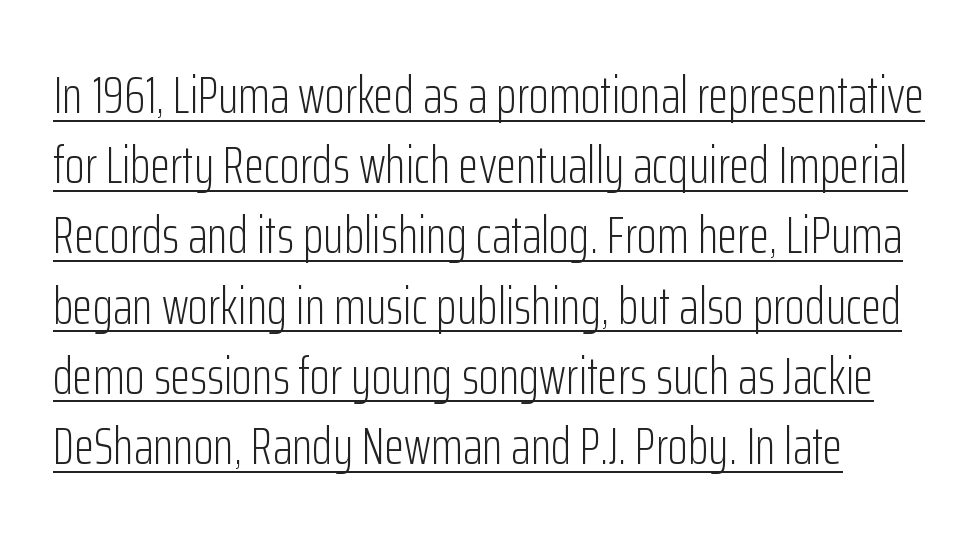
Horizontal bands of white between lines are of average thickness. Note the varied advance widths — an 'i' is clearly narrower than an 'm'. The tracking reads as untouched default to a designer's eye. The axis of the letterforms is exactly vertical. Honestly, the underline is the first thing you notice here.
